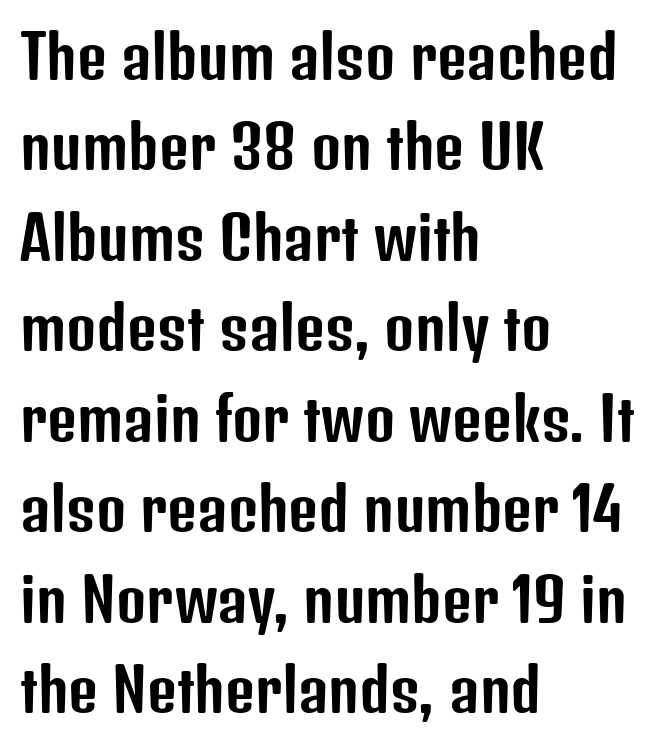
The image shows 58 px condensed sans-serif type, upright; set left-aligned, normal line spacing (1.56x), normal letter spacing, not underlined; low stroke contrast and a medium x-height.
